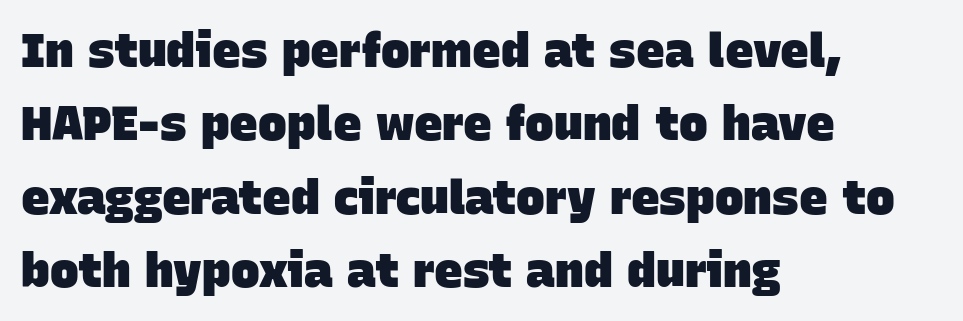
The passage shown stacks its lines at a standard gap. Decoration check: the copy has no underline. The horizontal fit of the characters is conventional and even. The letters advance in unequal steps, a hallmark of proportional type. A full-strength bold gives these letters their thick strokes. This is sans-serif lettering, the kind often seen on screens and signage.
